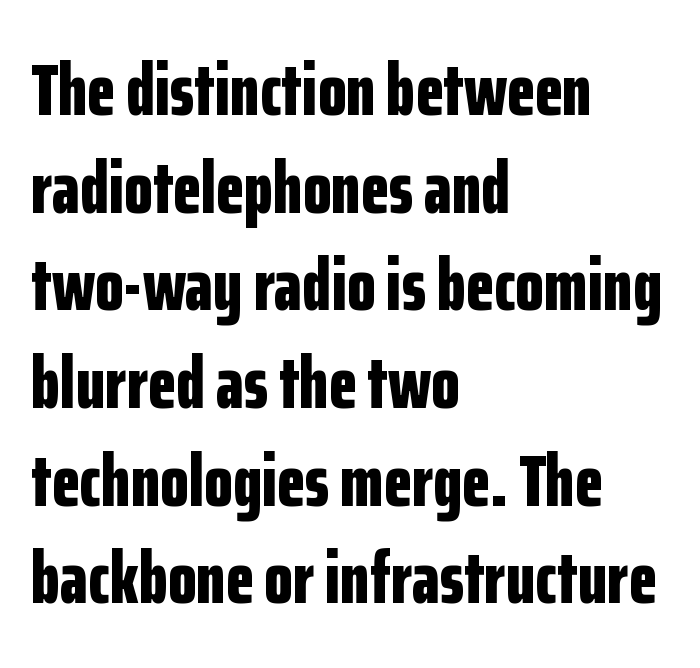
Q: Is the text bold? A: Yes.
Q: Is the text italic (slanted)? A: No, it is upright.
Q: Is the typeface a serif or a sans-serif typeface? A: Sans-serif.
Q: Is the text underlined? A: No.
Q: How is the paragraph aligned? A: Left-aligned.
Q: Is the spacing between letters normal or unusually wide? A: Normal.
Q: Is the spacing between lines tight, normal or loose? A: Normal.
Q: Width (condensed, normal, or wide)? A: Condensed.
Q: Stroke contrast? A: Low.
Q: x-height? A: Medium.
Q: Monospaced? A: No.
